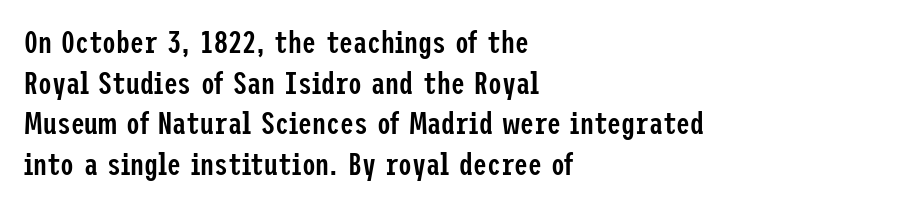
{"serif": "no", "italic": "no", "bold": "semi", "weight": "semibold", "width": "condensed", "stroke_contrast": "low", "x_height": "medium", "underline": "no", "align": "left", "line_spacing": "normal", "line_spacing_ratio": 1.31, "letter_spacing": "normal", "letter_spacing_em": 0.0, "glyph_px": 31}
